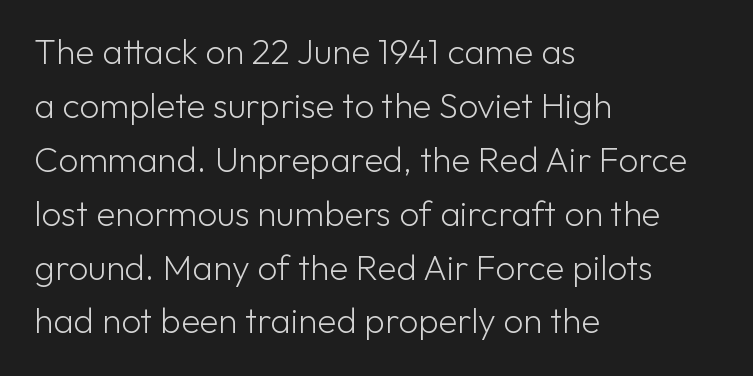
The image shows 35 px light sans-serif type, upright; set left-aligned, normal line spacing (1.54x), normal letter spacing, not underlined; low stroke contrast and a medium x-height.
